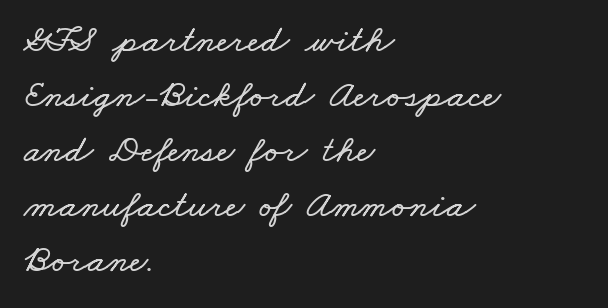
The gaps between neighbouring characters are ordinary and unremarkable. The passage shown is typed in a proportional face where columns would drift. The block of text has a typical density, with ordinary space between rows. Reading down the block, your eye returns to a fixed left position each line.
